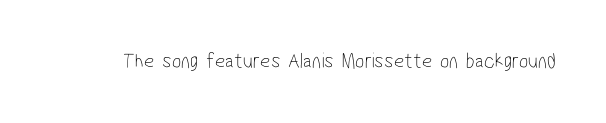
Students, note that the glyphs here touch the page at normal intervals. Any mark beneath the type? The region is blank. Is this a heavy cut? Hardly; it is regular or lighter.
